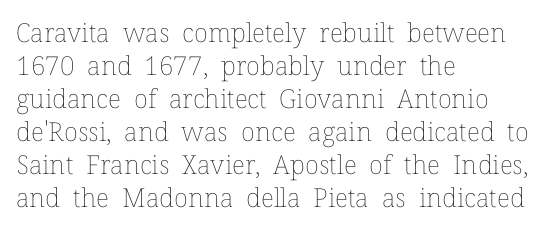
The image shows 26 px text type, upright; set left-aligned, normal line spacing (1.27x), normal letter spacing, not underlined.
